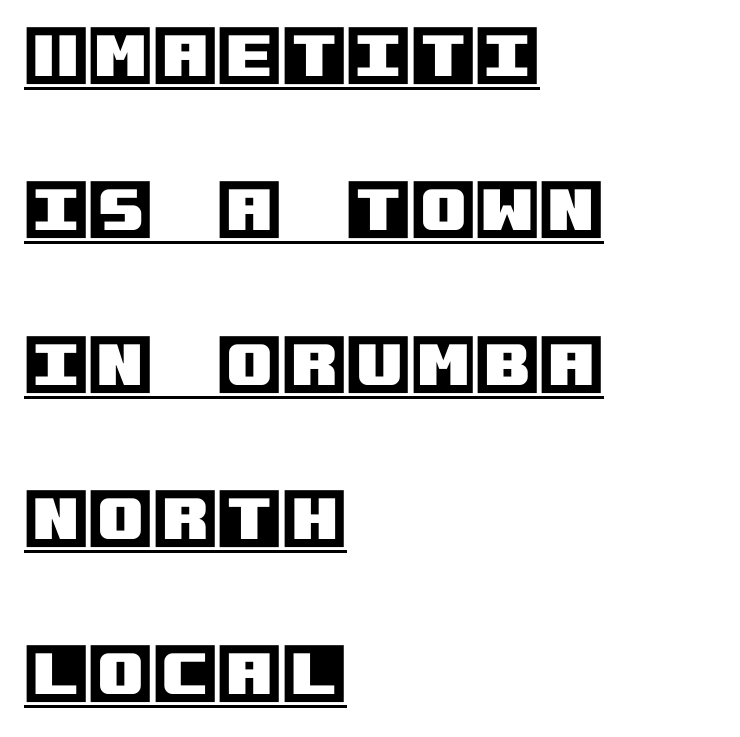
Compared with a centered layout, this one pins lines to the left instead. The lines are spread far apart with generous leading. Underline: present. These lines were composed using upright roman letters. Standard letterfit; no display-style spreading of the glyphs.
